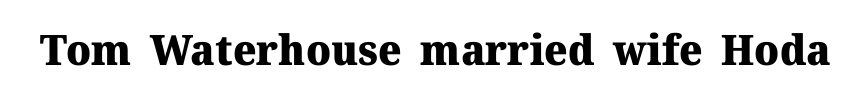
Q: Is the text bold? A: Yes.
Q: Is the text italic (slanted)? A: No, it is upright.
Q: Is the typeface a serif or a sans-serif typeface? A: Serif.
Q: Is the text underlined? A: No.
Q: Is the spacing between letters normal or unusually wide? A: Normal.
Q: Width (condensed, normal, or wide)? A: Normal.
Q: Stroke contrast? A: Medium.
Q: x-height? A: Medium.
Q: Monospaced? A: No.
